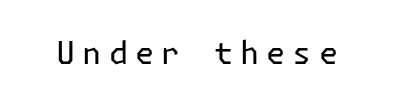
Q: Is the text bold? A: No.
Q: Is the text italic (slanted)? A: No, it is upright.
Q: Is the typeface a serif or a sans-serif typeface? A: Sans-serif.
Q: Is the text underlined? A: No.
Q: Is the spacing between letters normal or unusually wide? A: Unusually wide.
Q: Width (condensed, normal, or wide)? A: Normal.
Q: Stroke contrast? A: Low.
Q: x-height? A: Medium.
